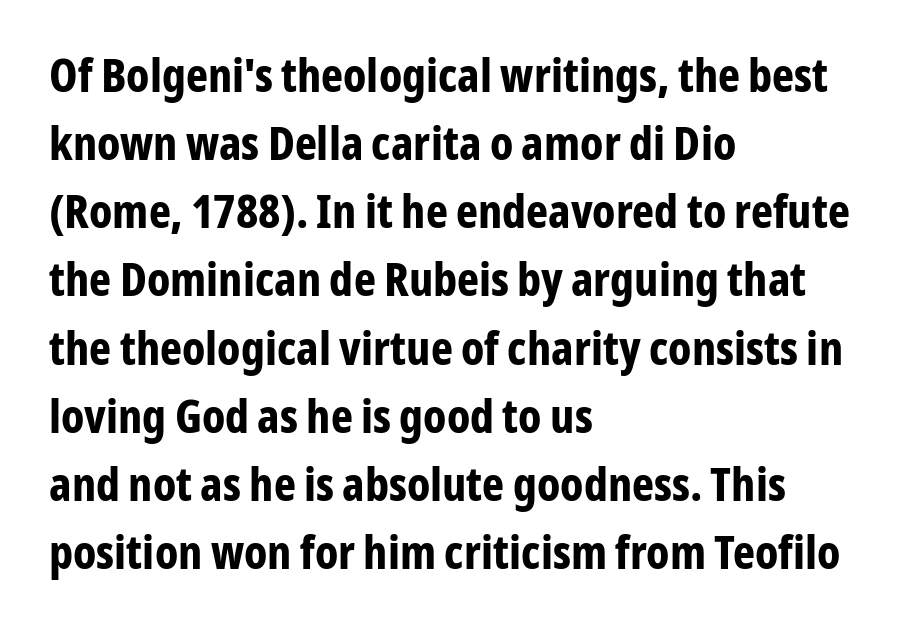
{"serif": "no", "italic": "no", "bold": "yes", "weight": "bold", "width": "condensed", "stroke_contrast": "low", "x_height": "medium", "monospaced": "no", "underline": "no", "align": "left", "line_spacing": "normal", "line_spacing_ratio": 1.45, "letter_spacing": "normal", "letter_spacing_em": 0.0, "glyph_px": 47}
